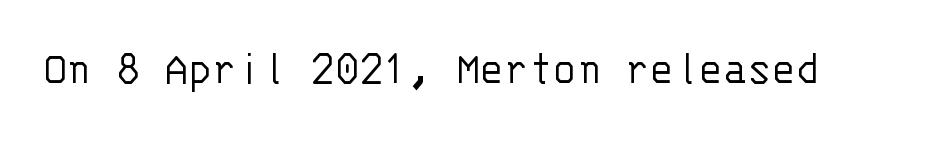
{"serif": "no", "italic": "no", "bold": "no", "weight": "light", "width": "normal", "stroke_contrast": "low", "x_height": "large", "monospaced": "yes", "underline": "no", "letter_spacing": "normal", "letter_spacing_em": 0.0, "glyph_px": 50}
